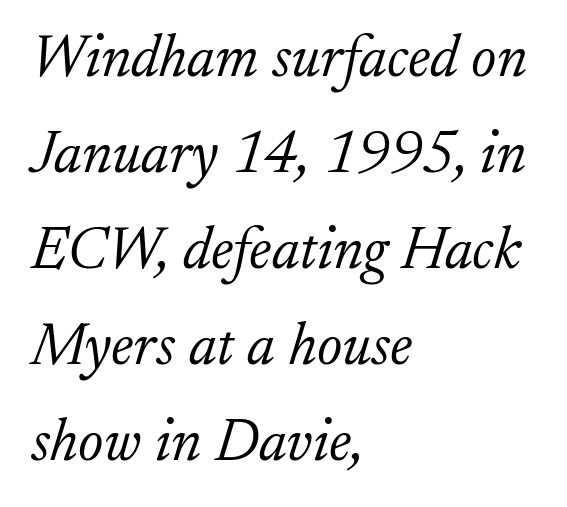
{"serif": "yes", "italic": "yes", "lean": "right", "slant_degrees": 17, "bold": "no", "weight": "light", "width": "normal", "stroke_contrast": "low", "x_height": "small", "monospaced": "no", "underline": "no", "align": "left", "line_spacing": "normal", "line_spacing_ratio": 1.6, "letter_spacing": "normal", "letter_spacing_em": 0.0, "glyph_px": 60}
